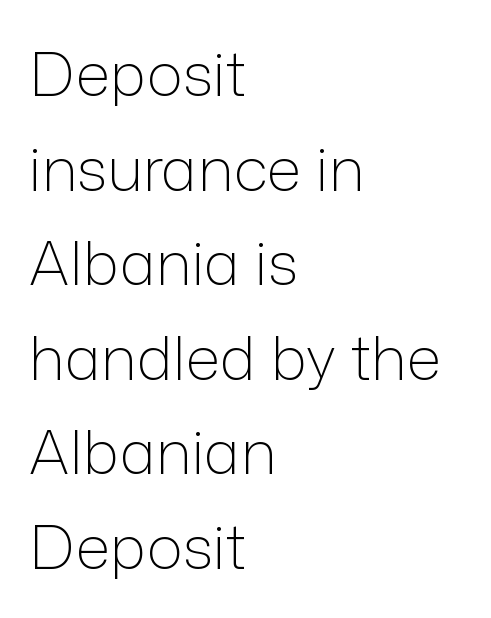
Q: Is the text bold? A: No.
Q: Is the text italic (slanted)? A: No, it is upright.
Q: Is the typeface a serif or a sans-serif typeface? A: Sans-serif.
Q: Is the text underlined? A: No.
Q: How is the paragraph aligned? A: Left-aligned.
Q: Is the spacing between letters normal or unusually wide? A: Normal.
Q: Is the spacing between lines tight, normal or loose? A: Normal.
Q: Width (condensed, normal, or wide)? A: Normal.
Q: Stroke contrast? A: Low.
Q: x-height? A: Medium.
Q: Monospaced? A: No.
